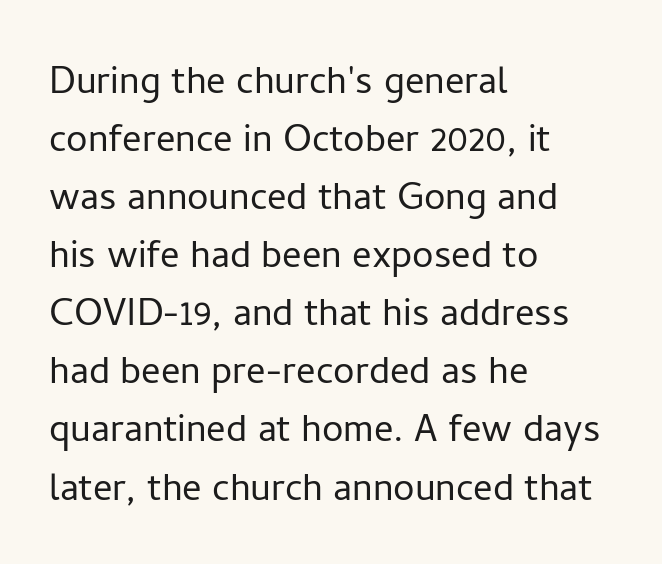
The image shows 48 px light sans-serif type, upright; set left-aligned, line spacing 1.21x, normal letter spacing, not underlined; low stroke contrast and a medium x-height.
